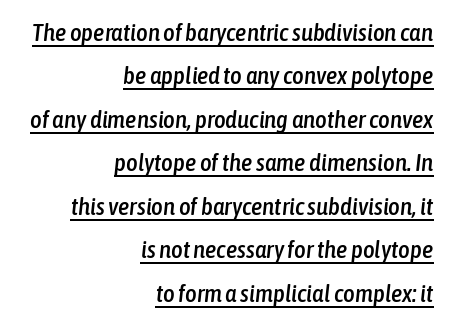
Q: Is the text italic (slanted)? A: Yes, it leans right by about 6 degrees.
Q: Is the text underlined? A: Yes.
Q: How is the paragraph aligned? A: Right-aligned.
Q: Is the spacing between letters normal or unusually wide? A: Normal.
